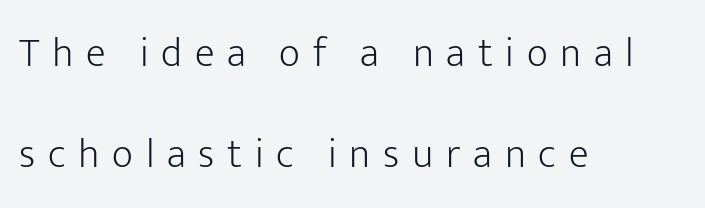
These lines stack with their left ends in a neat column. Quick note: underline off. These lines have a slow, spaced-out rhythm from letter to letter. Whoever set this chose breathing room over compactness in the vertical rhythm. The passage shown is typed in a proportional face where columns would drift. No chunkiness to these letters — they're not bold.
